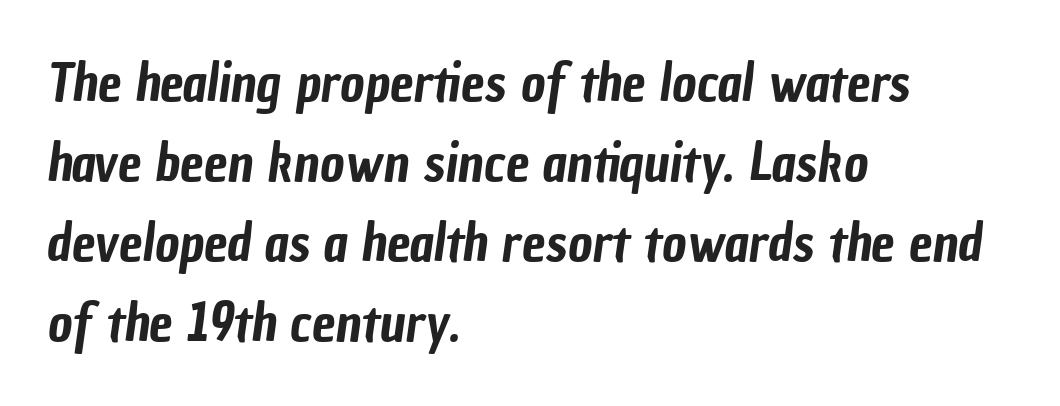
The image shows 53 px condensed sans-serif type; set left-aligned, normal line spacing (1.51x), normal letter spacing, not underlined; low stroke contrast and a medium x-height.
